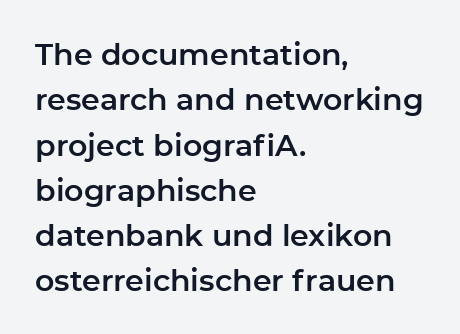
{"serif": "no", "italic": "no", "width": "normal", "stroke_contrast": "low", "x_height": "medium", "monospaced": "no", "underline": "no", "align": "left", "line_spacing": "normal", "line_spacing_ratio": 1.51, "letter_spacing": "normal", "letter_spacing_em": 0.0, "glyph_px": 30}
